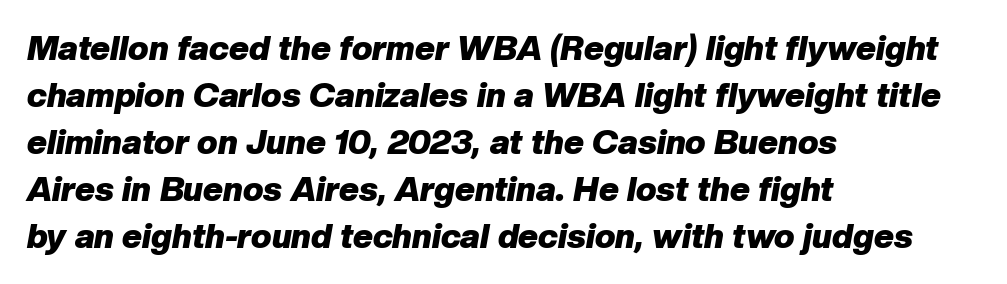
This sample has the flowing, uneven cadence of proportional lettering. Honestly, there is no underline to notice here at all. Does the leading feel generous? No, just average. Posture: slanted. Letter spacing: default.
